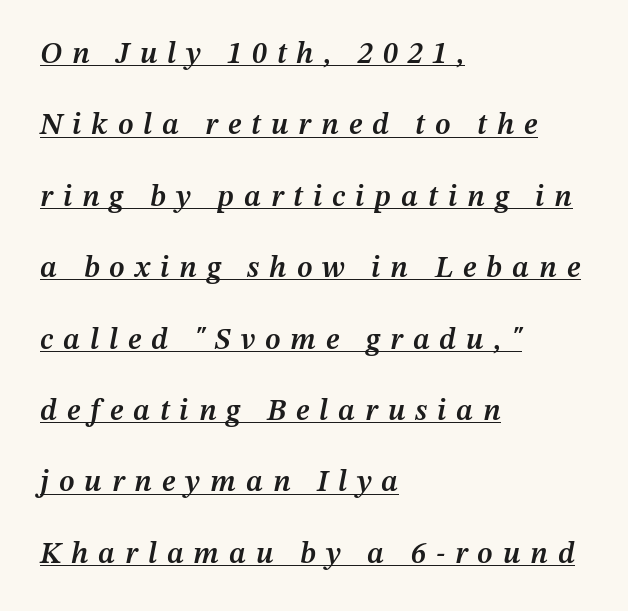
Is the block centered? No — it sits flush against the left margin. Each word looks stretched out because of the extra space between its letters. How heavy is the stroke? Medium-heavy — a semibold, shy of bold. Think of a printed novel: that variable character pitch is what you see here. Decoration check: the copy is underlined.
